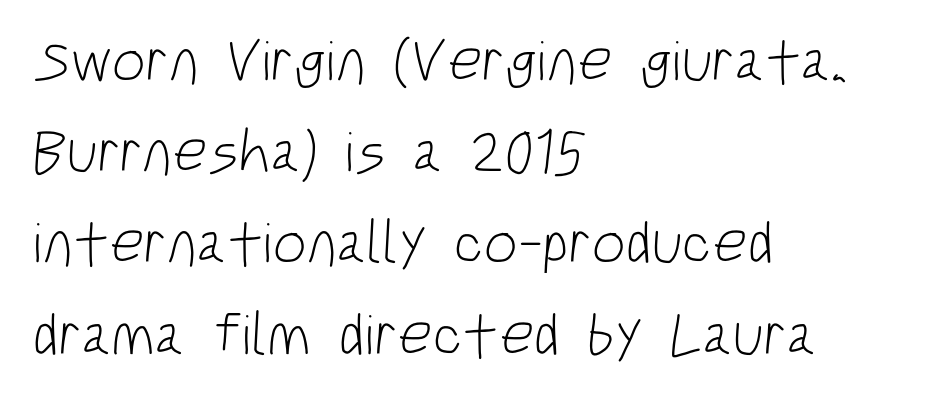
The image shows 60 px light, condensed sans-serif type; set left-aligned, normal line spacing (1.52x), normal letter spacing, not underlined; low stroke contrast and a large x-height.
